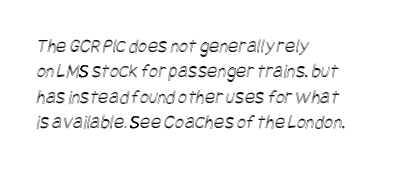
{"underline": "no", "align": "left", "line_spacing": "normal", "line_spacing_ratio": 1.27, "letter_spacing": "normal", "letter_spacing_em": 0.0, "glyph_px": 20}
